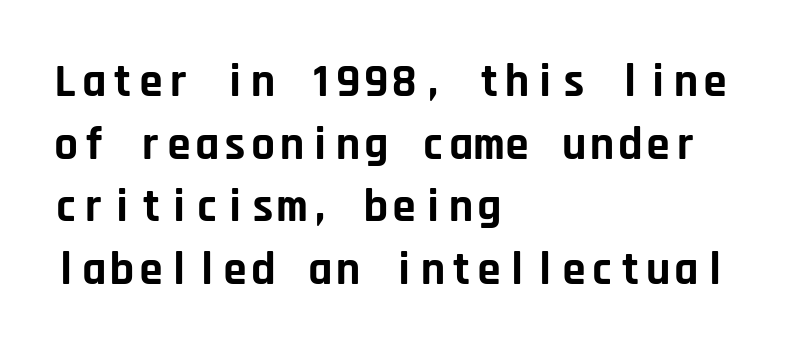
The image shows 47 px bold sans-serif type, upright, monospaced; set left-aligned, normal line spacing (1.33x), normal letter spacing, not underlined; low stroke contrast and a large x-height.
